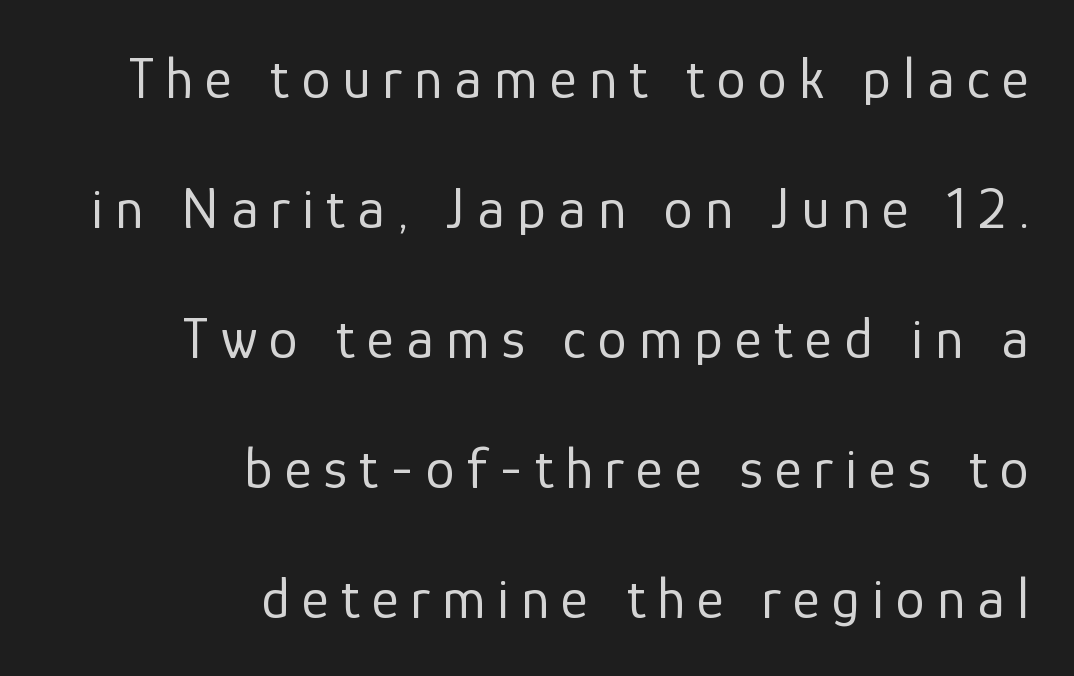
The image shows 58 px regular-weight sans-serif type, upright; set right-aligned, loose line spacing (2.24x), unusually wide letter spacing (+0.21 em), not underlined; low stroke contrast and a medium x-height.
